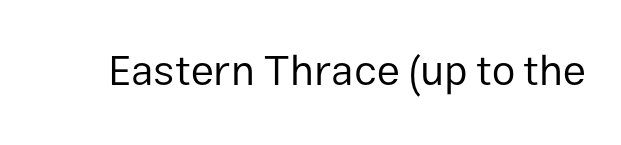
Note: no serifs on the glyphs. The zone under the glyphs is completely vacant. These lines are rendered in a variable-pitch font. The letters stand straight up with perfectly vertical stems.
